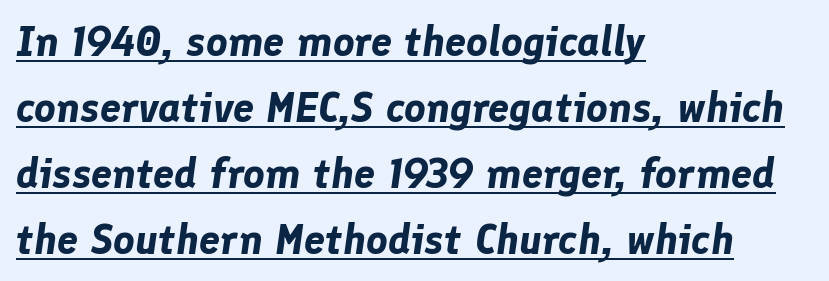
{"italic": "yes", "lean": "right", "slant_degrees": 8, "bold": "yes", "weight": "bold", "width": "normal", "stroke_contrast": "low", "x_height": "medium", "monospaced": "no", "underline": "yes", "align": "left", "line_spacing": "normal", "line_spacing_ratio": 1.57, "letter_spacing": "normal", "letter_spacing_em": 0.0, "glyph_px": 42}
